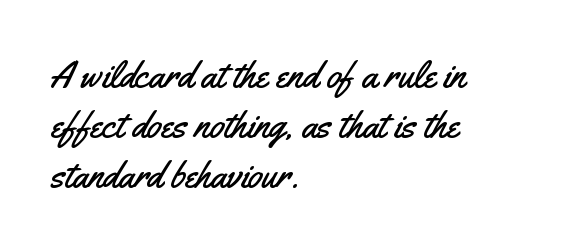
{"serif": "no", "width": "condensed", "stroke_contrast": "medium", "x_height": "small", "monospaced": "no", "underline": "no", "align": "left", "line_spacing": "normal", "line_spacing_ratio": 1.32, "letter_spacing": "normal", "letter_spacing_em": 0.0, "glyph_px": 38}
